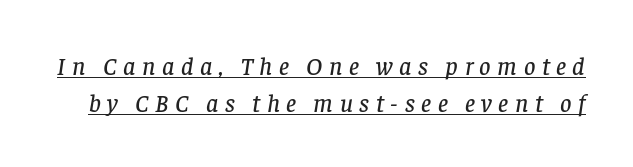
{"italic": "yes", "lean": "right", "slant_degrees": 8, "underline": "yes", "line_spacing": "normal", "line_spacing_ratio": 1.5, "letter_spacing": "wide", "letter_spacing_em": 0.26, "glyph_px": 25}
